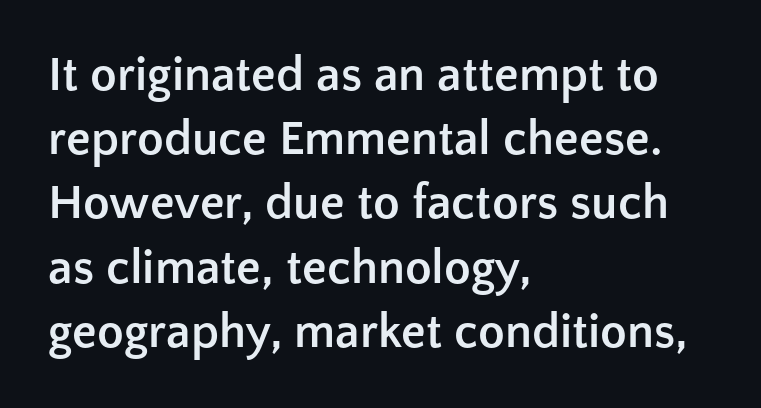
You could not count columns in this text — the font is proportionally spaced. Layout note: lines flush left. You can tell from the bare stems that sans-serif type was used. Check the space under the baseline: it is left empty.
